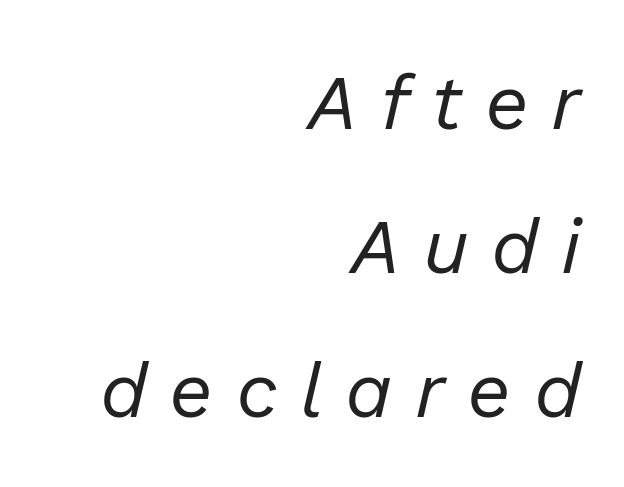
Q: Is the text bold? A: No.
Q: Is the text italic (slanted)? A: Yes, it leans right by about 13 degrees.
Q: Is the text underlined? A: No.
Q: How is the paragraph aligned? A: Right-aligned.
Q: Is the spacing between letters normal or unusually wide? A: Unusually wide.
Q: Width (condensed, normal, or wide)? A: Normal.
Q: Stroke contrast? A: Low.
Q: x-height? A: Medium.
Q: Monospaced? A: No.
